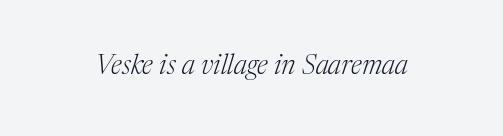
The image shows 27 px text type, italic (leaning right); set normal letter spacing, not underlined.
